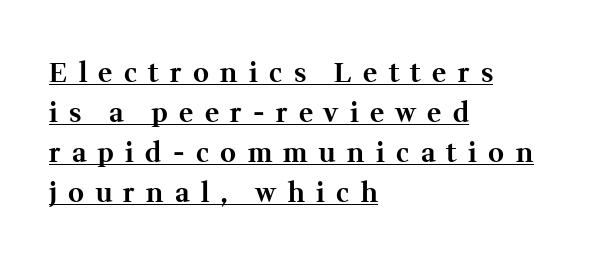
The rendering uses a moderate line-height, typical for paragraphs. Horizontally, the lines are justified to the leading edge only. Each line of the rendering has a horizontal stroke beneath the glyphs. Weight: bold.
